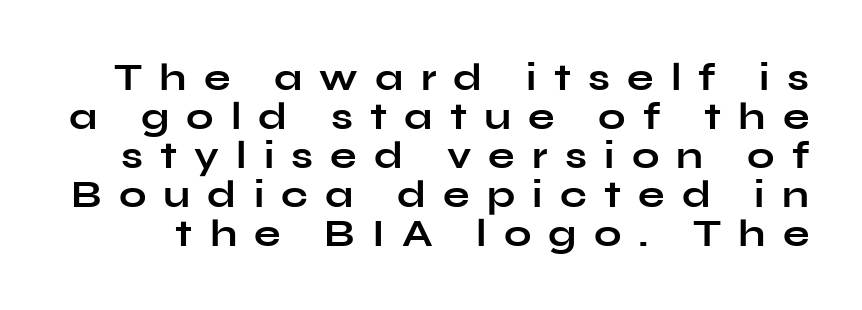
Designer's note — italics off, roman on. A typesetter would call this proportional, since set widths differ per character. Very little white space separates one row of letters from the next. You could only call the tracking loose — the letters float apart.
